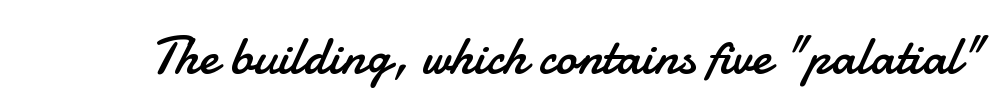
Q: Is the text bold? A: No.
Q: Is the text italic (slanted)? A: Yes.
Q: Is the typeface a serif or a sans-serif typeface? A: Sans-serif.
Q: Is the text underlined? A: No.
Q: Is the spacing between letters normal or unusually wide? A: Normal.
Q: Width (condensed, normal, or wide)? A: Normal.
Q: Stroke contrast? A: Low.
Q: x-height? A: Small.
Q: Monospaced? A: No.
